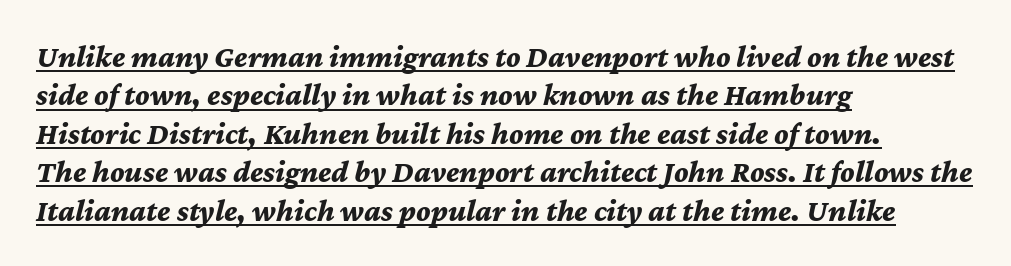
{"italic": "yes", "lean": "right", "slant_degrees": 12, "bold": "yes", "weight": "bold", "width": "normal", "stroke_contrast": "medium", "x_height": "medium", "monospaced": "no", "underline": "yes", "align": "left", "line_spacing_ratio": 1.24, "letter_spacing": "normal", "letter_spacing_em": 0.0, "glyph_px": 31}
